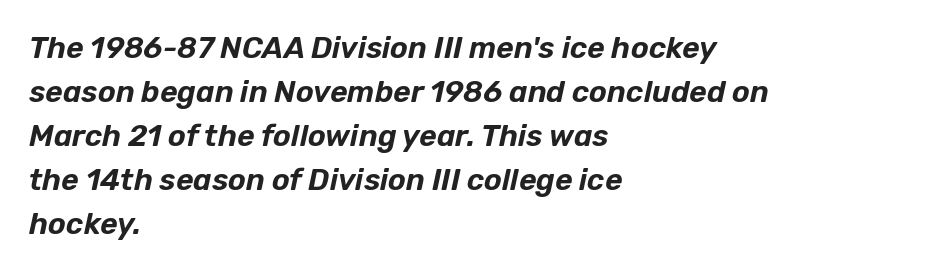
The image shows 30 px text type, italic (leaning right); set left-aligned, normal line spacing (1.47x), normal letter spacing, not underlined; low stroke contrast and a medium x-height.
